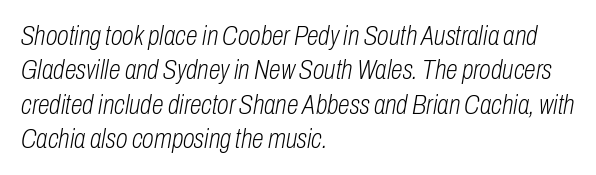
The image shows 27 px text type, italic (leaning right); set left-aligned, normal line spacing (1.27x), normal letter spacing, not underlined.
